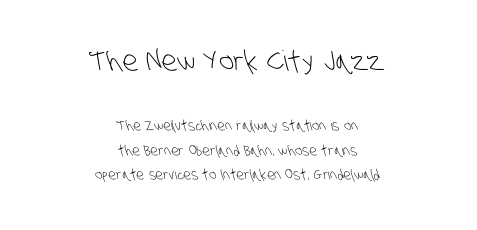
Classification — sans serif. The font sits on the lighter half of the weight spectrum, regular included. Note the varied advance widths — an 'i' is clearly narrower than an 'm'. Compared with a flush-left layout, this one balances lines on the center instead.
